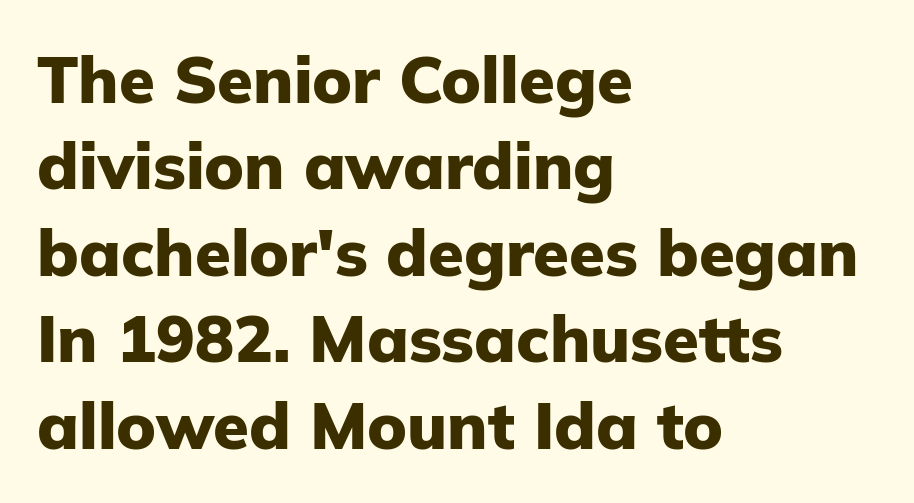
The image shows 65 px heavy sans-serif type, upright; set left-aligned, normal line spacing (1.33x), normal letter spacing, not underlined; low stroke contrast and a medium x-height.
